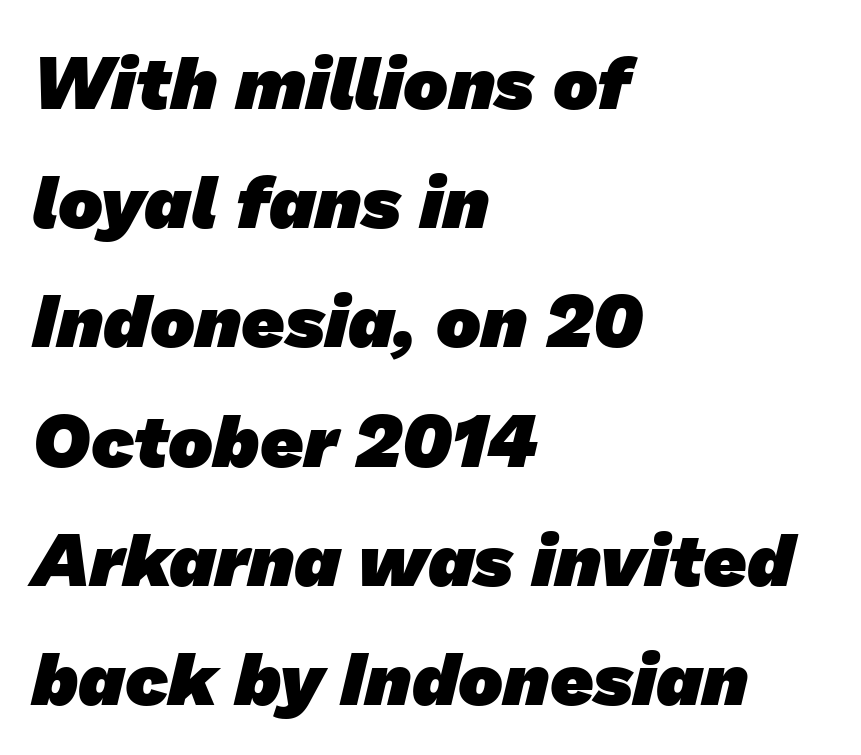
The image shows 75 px heavy sans-serif type; set left-aligned, normal line spacing (1.59x), normal letter spacing, not underlined; low stroke contrast and a medium x-height.
